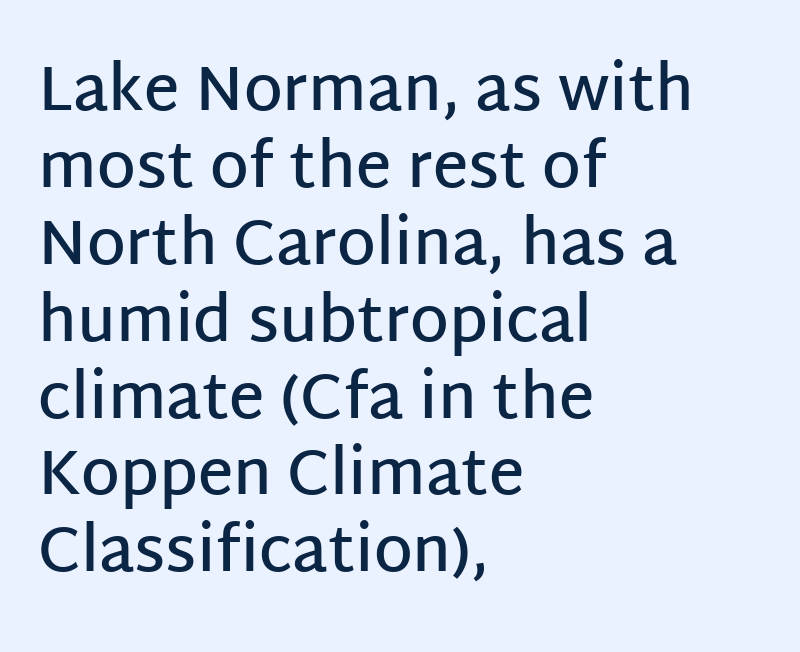
{"serif": "no", "italic": "no", "bold": "semi", "weight": "semibold", "width": "normal", "stroke_contrast": "low", "x_height": "large", "monospaced": "no", "underline": "no", "align": "left", "line_spacing_ratio": 1.24, "letter_spacing": "normal", "letter_spacing_em": 0.0, "glyph_px": 62}
